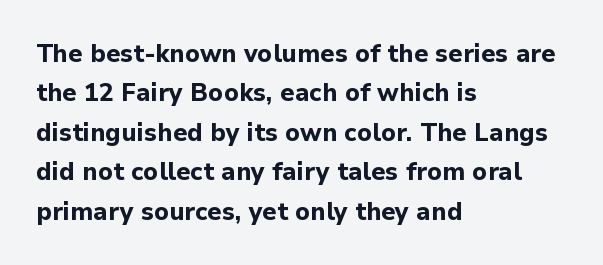
The image shows 25 px bold type, upright; set left-aligned, normal line spacing (1.58x), normal letter spacing, not underlined.
